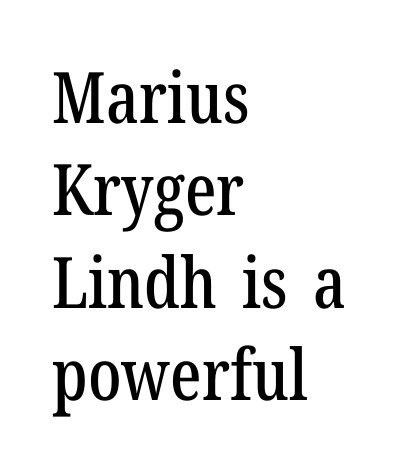
The image shows 71 px condensed serif type, upright; set left-aligned, normal line spacing (1.3x), normal letter spacing, not underlined; low stroke contrast and a medium x-height.
